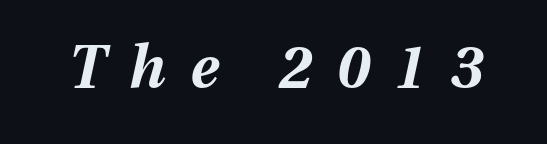
Compared with ordinary roman type, these characters are visibly tilted. You'd pick this weight for a headline — it's a proper bold. Observe the wide spacing: letters keep a clear distance from each other. Plain, unruled lines of type.
